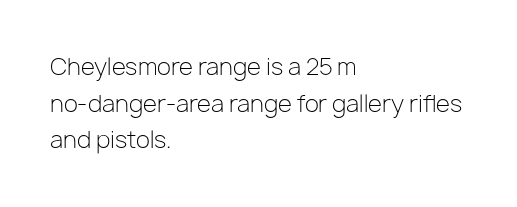
Q: Is the text bold? A: No.
Q: Is the text italic (slanted)? A: No, it is upright.
Q: Is the text underlined? A: No.
Q: How is the paragraph aligned? A: Left-aligned.
Q: Is the spacing between letters normal or unusually wide? A: Normal.
Q: Is the spacing between lines tight, normal or loose? A: Normal.
